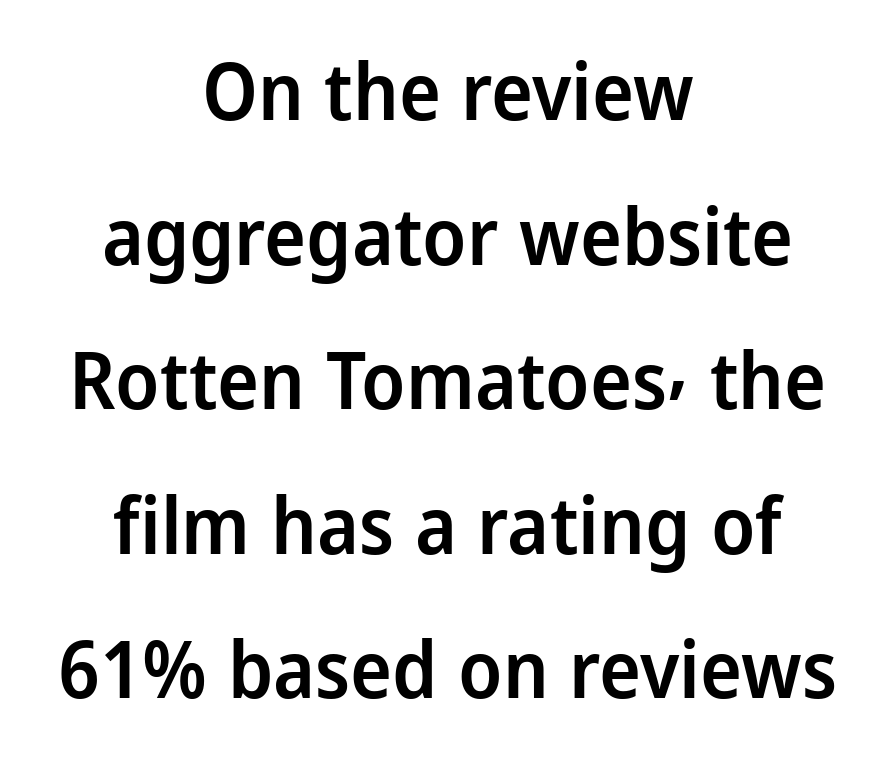
Q: Is the text bold? A: Semi-bold.
Q: Is the text italic (slanted)? A: No, it is upright.
Q: Is the typeface a serif or a sans-serif typeface? A: Sans-serif.
Q: Is the text underlined? A: No.
Q: How is the paragraph aligned? A: Centered.
Q: Is the spacing between letters normal or unusually wide? A: Normal.
Q: Width (condensed, normal, or wide)? A: Normal.
Q: Stroke contrast? A: Low.
Q: x-height? A: Medium.
Q: Monospaced? A: No.
